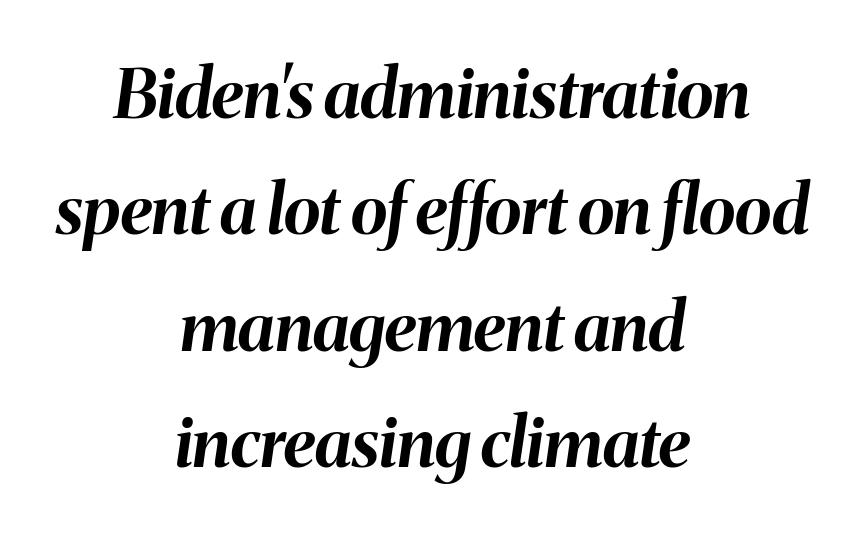
Q: Is the text bold? A: Yes.
Q: Is the text italic (slanted)? A: Yes, it leans right by about 8 degrees.
Q: Is the text underlined? A: No.
Q: How is the paragraph aligned? A: Centered.
Q: Is the spacing between letters normal or unusually wide? A: Normal.
Q: Width (condensed, normal, or wide)? A: Normal.
Q: Stroke contrast? A: Medium.
Q: x-height? A: Medium.
Q: Monospaced? A: No.
